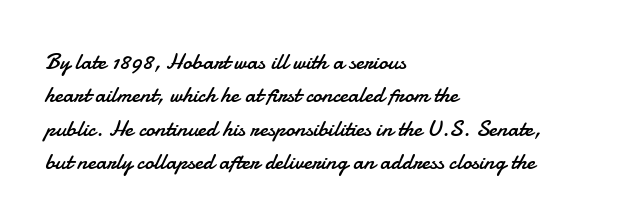
Q: Is the text bold? A: No.
Q: Is the text italic (slanted)? A: Yes.
Q: Is the text underlined? A: No.
Q: How is the paragraph aligned? A: Left-aligned.
Q: Is the spacing between letters normal or unusually wide? A: Normal.
Q: Is the spacing between lines tight, normal or loose? A: Normal.
